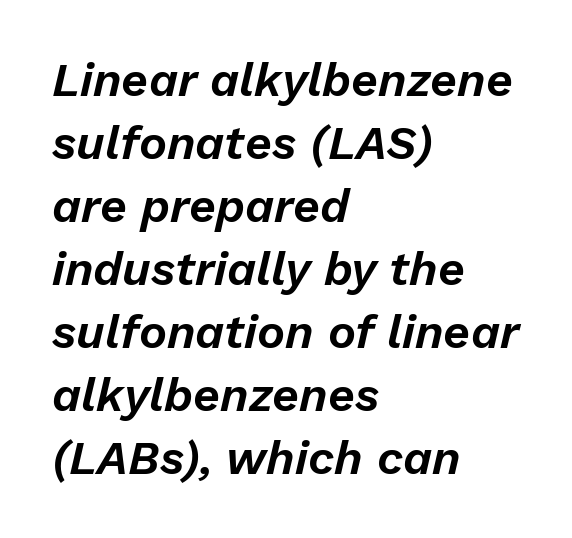
{"italic": "yes", "lean": "right", "slant_degrees": 13, "width": "normal", "stroke_contrast": "low", "x_height": "medium", "monospaced": "no", "underline": "no", "align": "left", "line_spacing": "normal", "line_spacing_ratio": 1.34, "letter_spacing": "normal", "letter_spacing_em": 0.0, "glyph_px": 47}
